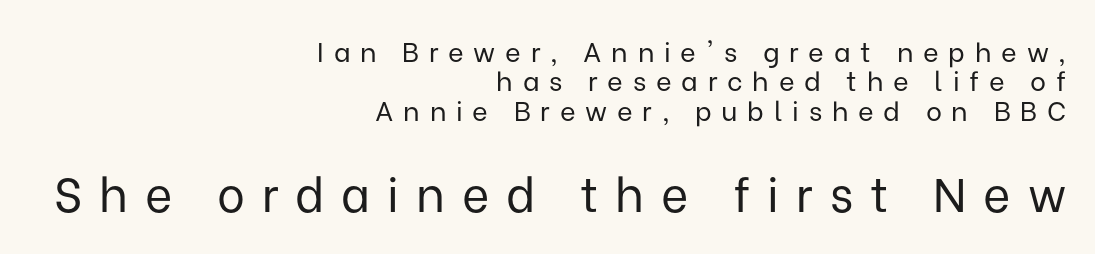
{"serif": "no", "italic": "no", "bold": "no", "weight": "regular", "width": "normal", "stroke_contrast": "low", "x_height": "medium", "monospaced": "no", "underline": "no", "align": "right", "line_spacing": "tight", "line_spacing_ratio": 1.09, "letter_spacing": "wide", "letter_spacing_em": 0.36, "larger_block": "second", "size_ratio": 1.74, "glyph_px": 47}
